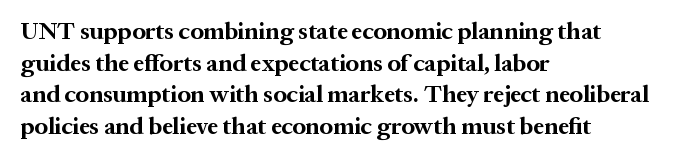
{"italic": "no", "bold": "yes", "underline": "no", "align": "left", "line_spacing": "normal", "line_spacing_ratio": 1.32, "letter_spacing": "normal", "letter_spacing_em": 0.0, "glyph_px": 24}
